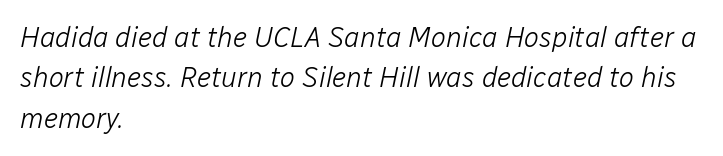
{"italic": "yes", "lean": "right", "slant_degrees": 12, "bold": "no", "weight": "light", "width": "normal", "stroke_contrast": "low", "x_height": "medium", "monospaced": "no", "underline": "no", "align": "left", "line_spacing": "normal", "line_spacing_ratio": 1.44, "letter_spacing": "normal", "letter_spacing_em": 0.0, "glyph_px": 28}
